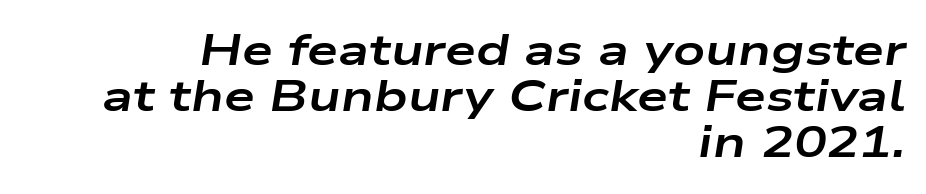
Q: Is the text bold? A: Yes.
Q: Is the text italic (slanted)? A: Yes, it leans right by about 9 degrees.
Q: Is the text underlined? A: No.
Q: How is the paragraph aligned? A: Right-aligned.
Q: Is the spacing between letters normal or unusually wide? A: Normal.
Q: Is the spacing between lines tight, normal or loose? A: Tight.
Q: Width (condensed, normal, or wide)? A: Wide.
Q: Stroke contrast? A: Low.
Q: x-height? A: Medium.
Q: Monospaced? A: No.
